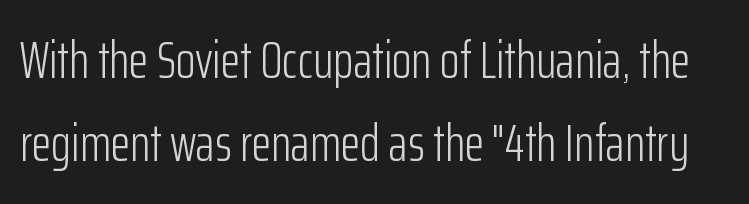
Q: Is the text bold? A: No.
Q: Is the text italic (slanted)? A: No, it is upright.
Q: Is the typeface a serif or a sans-serif typeface? A: Sans-serif.
Q: Is the text underlined? A: No.
Q: Is the spacing between letters normal or unusually wide? A: Normal.
Q: Is the spacing between lines tight, normal or loose? A: Normal.
Q: Width (condensed, normal, or wide)? A: Condensed.
Q: Stroke contrast? A: Low.
Q: x-height? A: Medium.
Q: Monospaced? A: No.
